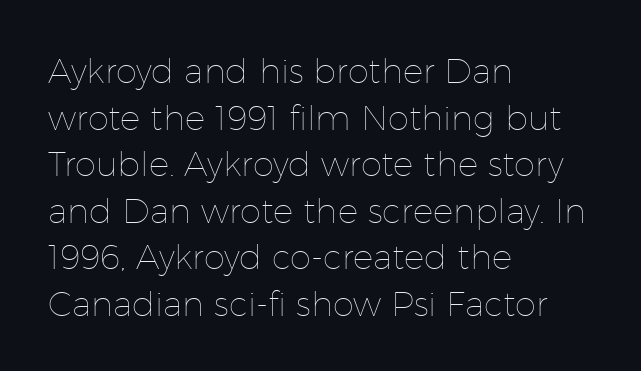
This sample keeps an unexceptional amount of space between lines. Do the characters align in a grid? No, the font is proportional. Counters stay open thanks to moderate or lighter strokes. The lines in this sample share a left origin and differ only in where they stop. Each row of text sits above clean, open space.
